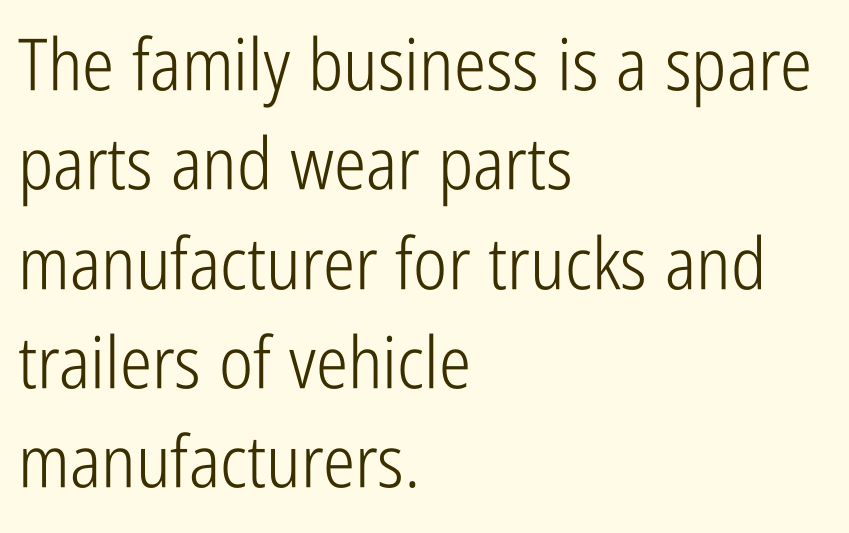
{"serif": "no", "italic": "no", "bold": "no", "weight": "light", "width": "condensed", "stroke_contrast": "low", "x_height": "medium", "monospaced": "no", "underline": "no", "align": "left", "line_spacing": "normal", "line_spacing_ratio": 1.38, "letter_spacing": "normal", "letter_spacing_em": 0.0, "glyph_px": 72}
